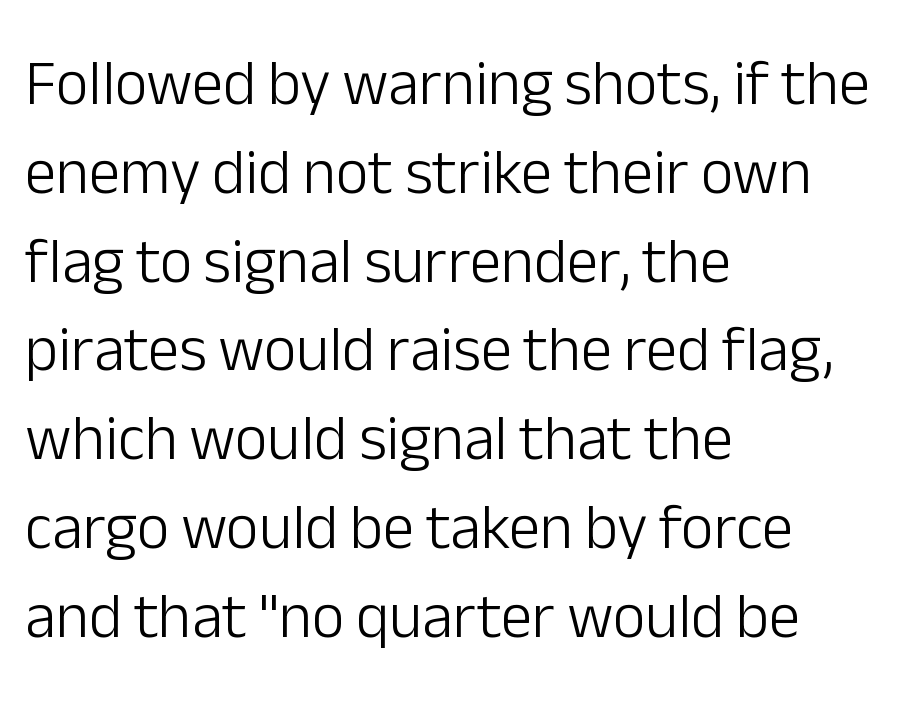
I'd call this a sans setting — the letters go barefoot. No italicization has been applied; the sample stays upright. Left-aligned paragraph, ragged on the right. Is this a fixed-width face? No — the glyphs have proportional, varying widths. No extra ink here — the face is not bold.
